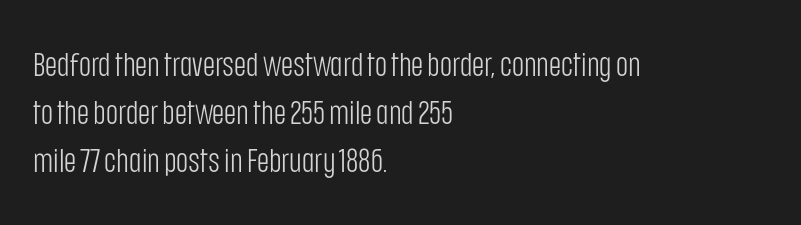
Q: Is the text bold? A: No.
Q: Is the text italic (slanted)? A: No, it is upright.
Q: Is the typeface a serif or a sans-serif typeface? A: Sans-serif.
Q: Is the text underlined? A: No.
Q: How is the paragraph aligned? A: Left-aligned.
Q: Is the spacing between letters normal or unusually wide? A: Normal.
Q: Is the spacing between lines tight, normal or loose? A: Normal.
Q: Width (condensed, normal, or wide)? A: Condensed.
Q: Stroke contrast? A: Low.
Q: x-height? A: Large.
Q: Monospaced? A: No.
